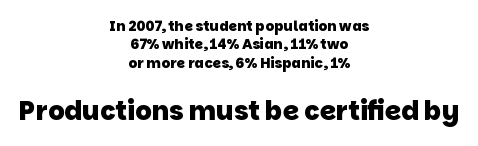
Q: Is the text bold? A: Yes.
Q: Is the text underlined? A: No.
Q: How is the paragraph aligned? A: Centered.
Q: Is the spacing between letters normal or unusually wide? A: Normal.
Q: Is the spacing between lines tight, normal or loose? A: Normal.
Q: Which block of text is set in a larger size, the first (top) or the second (bottom)? A: The second (bottom) one.
